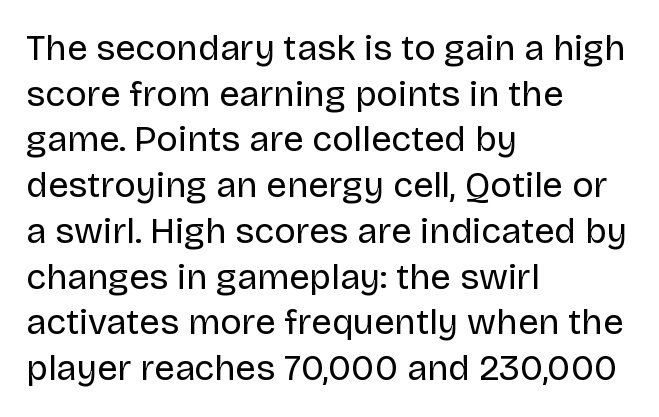
The string is rendered with underlining switched off. Is there much room between lines? A standard amount, neither cramped nor airy. Ordinary non-slanted type is in use. Note the varied advance widths — an 'i' is clearly narrower than an 'm'.
